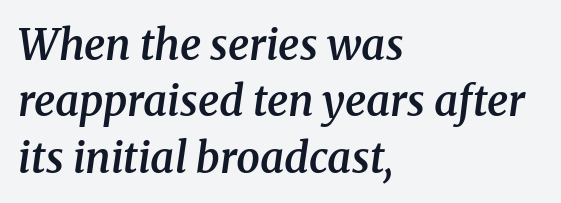
Q: Is the text bold? A: Semi-bold.
Q: Is the text italic (slanted)? A: Yes, it leans right by about 8 degrees.
Q: Is the typeface a serif or a sans-serif typeface? A: Serif.
Q: Is the text underlined? A: No.
Q: How is the paragraph aligned? A: Left-aligned.
Q: Is the spacing between letters normal or unusually wide? A: Normal.
Q: Is the spacing between lines tight, normal or loose? A: Normal.
Q: Width (condensed, normal, or wide)? A: Normal.
Q: Stroke contrast? A: Medium.
Q: x-height? A: Medium.
Q: Monospaced? A: No.
